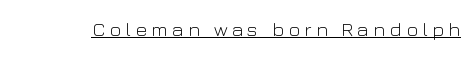
Every word sits above its own underline. Bold? No — there's no thickening of the strokes. There is plenty of visible air inserted between adjacent glyphs. Vertical strokes here are truly vertical.
